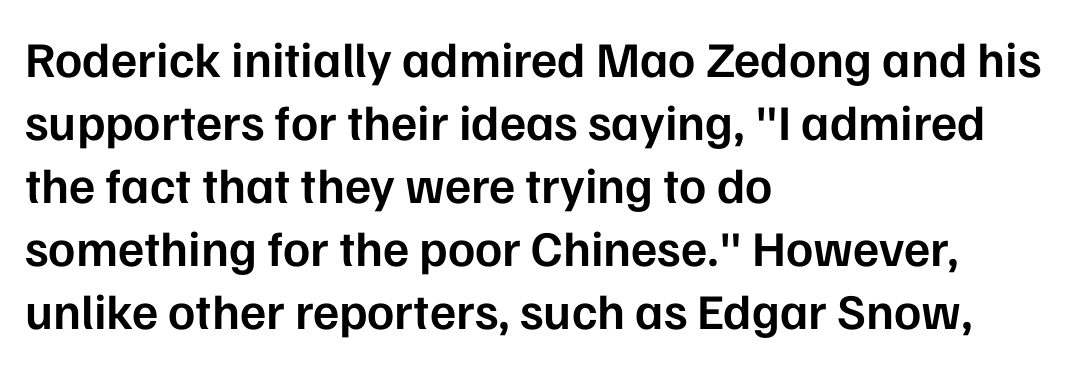
The image shows 50 px semibold sans-serif type, upright; set left-aligned, normal line spacing (1.26x), normal letter spacing, not underlined; low stroke contrast and a medium x-height.
